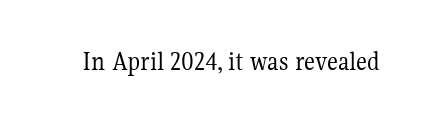
{"italic": "no", "bold": "no", "underline": "no", "letter_spacing": "normal", "letter_spacing_em": 0.0, "glyph_px": 27}
